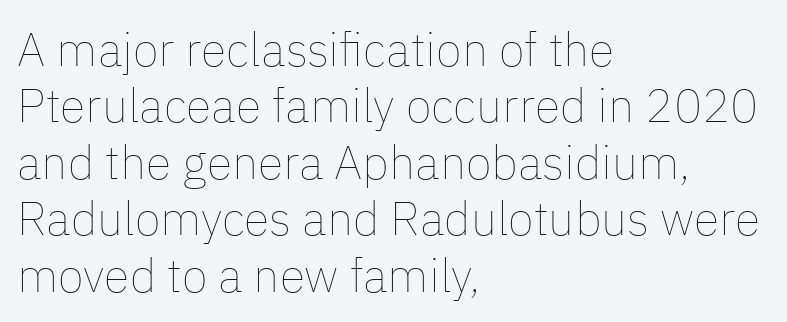
Vertical strokes here are truly vertical. This sample is left-justified, so line endings fall wherever the words run out. The weight would be labelled regular, book, light, or lighter still. Type without underlining. Caption: standard tracking, unaltered. Here the designer chose a conventional face with non-uniform glyph widths.
